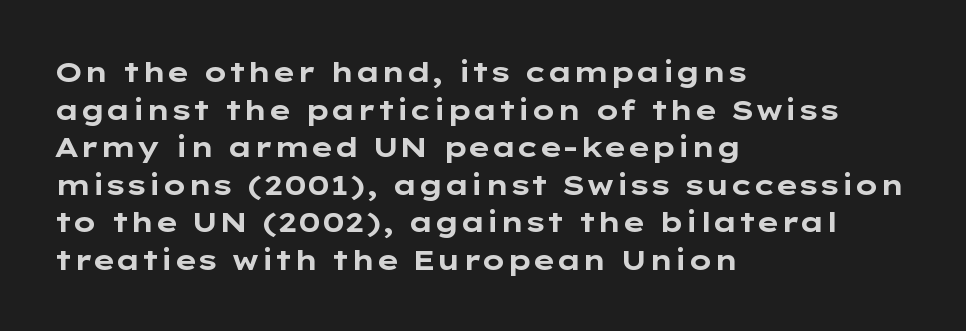
The image shows 28 px bold, wide sans-serif type, upright; set left-aligned, normal line spacing (1.34x), normal letter spacing, not underlined; low stroke contrast and a medium x-height.
